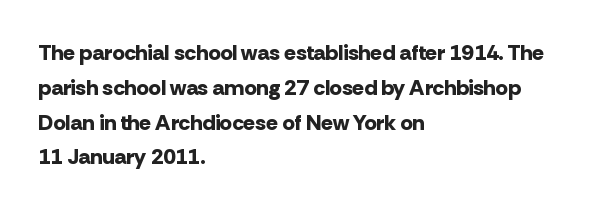
One-word summary of the alignment: left. Characters remain perfectly vertical along every line. Words float on clear page, feet unadorned. Look at the tracking — it's just the regular setting, nothing added.
